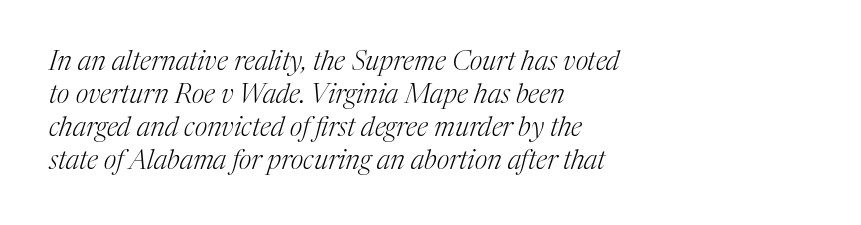
Q: Is the text bold? A: No.
Q: Is the text italic (slanted)? A: Yes, it leans right by about 17 degrees.
Q: Is the text underlined? A: No.
Q: How is the paragraph aligned? A: Left-aligned.
Q: Is the spacing between letters normal or unusually wide? A: Normal.
